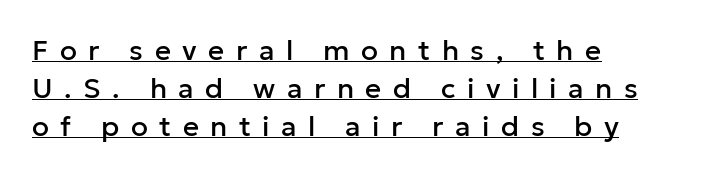
The image shows 28 px sans-serif type, upright; set left-aligned, normal line spacing (1.36x), unusually wide letter spacing (+0.41 em), underlined; low stroke contrast and a medium x-height.
